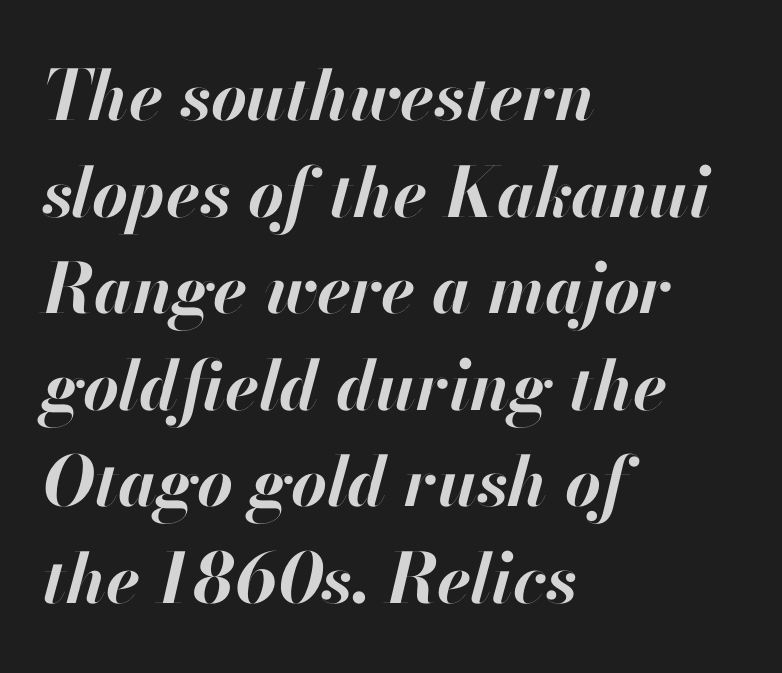
Rows of type keep a routine distance in the vertical direction. A typesetter would call this proportional, since set widths differ per character. What stands out about the letter spacing? Nothing — it is the standard amount. A typesetter would mark this as italic. The glyphs are unaccompanied by any horizontal stroke below them.
